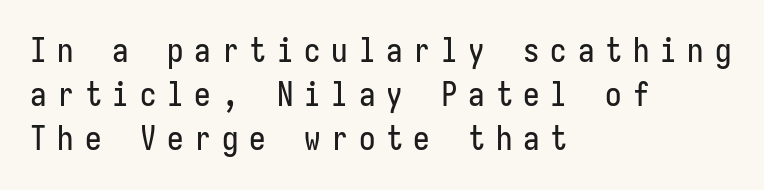
The image shows 33 px condensed sans-serif type, upright; set left-aligned, normal line spacing (1.33x), unusually wide letter spacing (+0.33 em), not underlined; low stroke contrast and a medium x-height.
